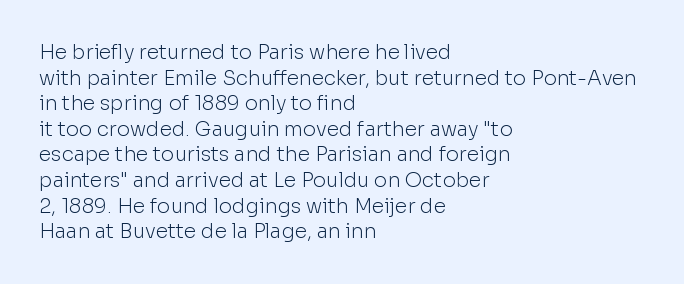
Q: Is the text bold? A: No.
Q: Is the text italic (slanted)? A: No, it is upright.
Q: Is the text underlined? A: No.
Q: How is the paragraph aligned? A: Left-aligned.
Q: Is the spacing between letters normal or unusually wide? A: Normal.
Q: Is the spacing between lines tight, normal or loose? A: Normal.
